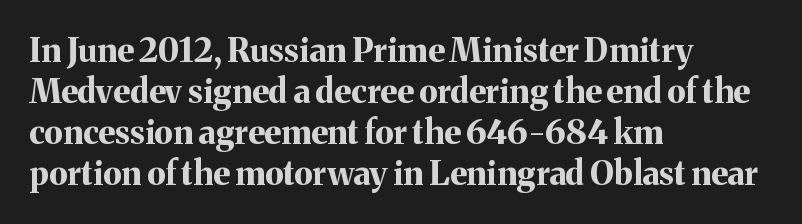
{"serif": "yes", "italic": "no", "bold": "yes", "weight": "bold", "width": "normal", "stroke_contrast": "medium", "x_height": "medium", "monospaced": "no", "underline": "no", "align": "left", "line_spacing_ratio": 1.24, "letter_spacing": "normal", "letter_spacing_em": 0.0, "glyph_px": 33}
